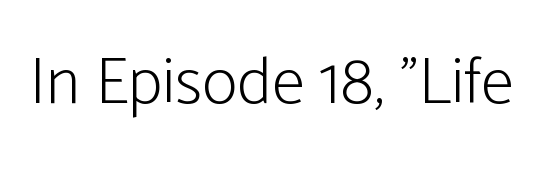
The image shows 67 px light, condensed sans-serif type, upright; set normal letter spacing, not underlined; low stroke contrast and a medium x-height.
